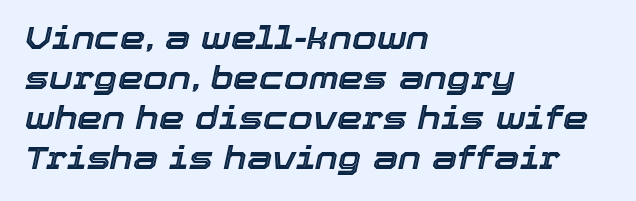
{"italic": "yes", "lean": "right", "slant_degrees": 12, "width": "normal", "x_height": "medium", "monospaced": "no", "underline": "no", "align": "left", "line_spacing": "normal", "line_spacing_ratio": 1.25, "letter_spacing": "normal", "letter_spacing_em": 0.0, "glyph_px": 32}
